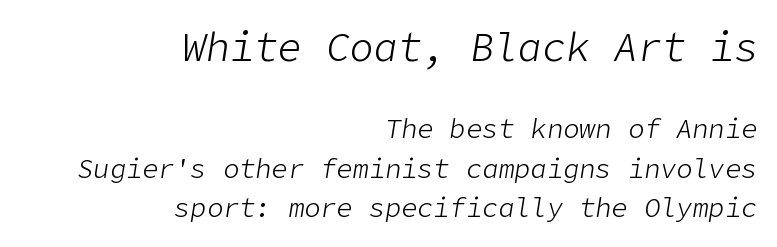
Q: Is the text bold? A: No.
Q: Is the text italic (slanted)? A: Yes, it leans right by about 9 degrees.
Q: Is the text underlined? A: No.
Q: How is the paragraph aligned? A: Right-aligned.
Q: Is the spacing between letters normal or unusually wide? A: Normal.
Q: Is the spacing between lines tight, normal or loose? A: Normal.
Q: Which block of text is set in a larger size, the first (top) or the second (bottom)? A: The first (top) one.
Q: Width (condensed, normal, or wide)? A: Normal.
Q: Stroke contrast? A: Low.
Q: x-height? A: Medium.
